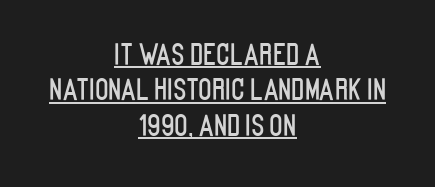
Q: Is the text italic (slanted)? A: No, it is upright.
Q: Is the typeface a serif or a sans-serif typeface? A: Sans-serif.
Q: Is the text underlined? A: Yes.
Q: How is the paragraph aligned? A: Centered.
Q: Is the spacing between letters normal or unusually wide? A: Normal.
Q: Is the spacing between lines tight, normal or loose? A: Normal.
Q: Width (condensed, normal, or wide)? A: Condensed.
Q: Stroke contrast? A: Low.
Q: x-height? A: Large.
Q: Monospaced? A: No.
